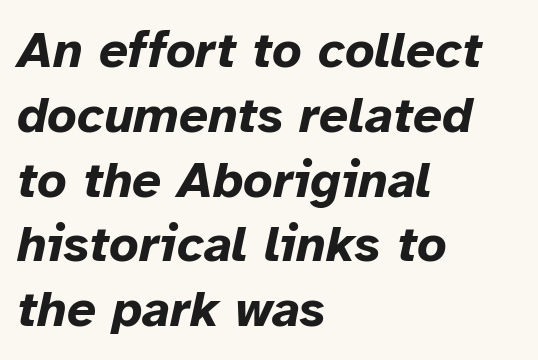
Beneath every word, the page is bare. Does the weight exceed regular? Yes, all the way to bold. If you drew a line through each stem, it would be angled. The horizontal fit of the characters is conventional and even. Casual observation: everything's shoved over to the left.
